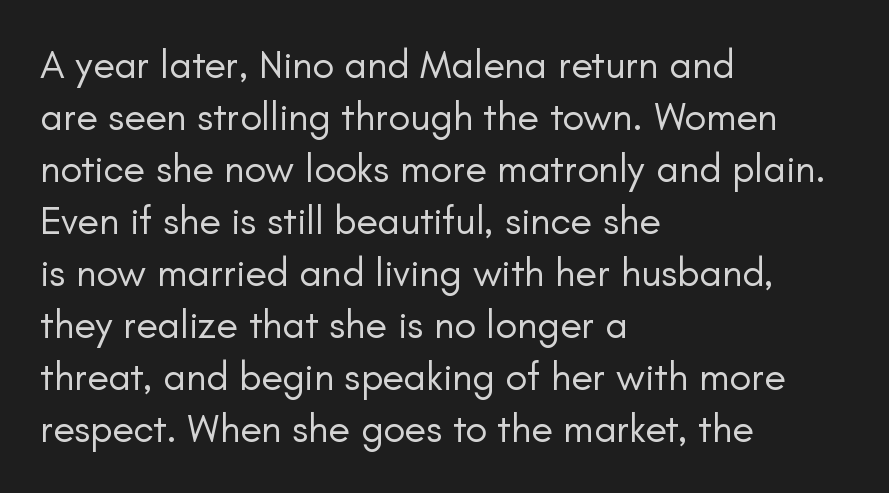
Spacing verdict: proportional, widths tailored to each character. These lines are composed in type without serifs. Nobody touched the tracking dial on this one. The lines are quadded left. Heft: none added — not bold.
